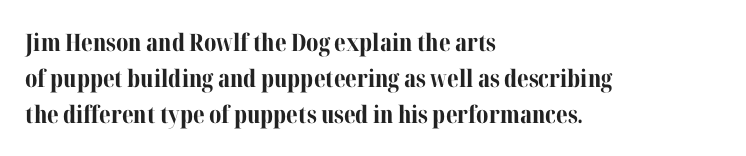
The image shows 24 px bold type, upright; set left-aligned, normal line spacing (1.49x), normal letter spacing, not underlined.
